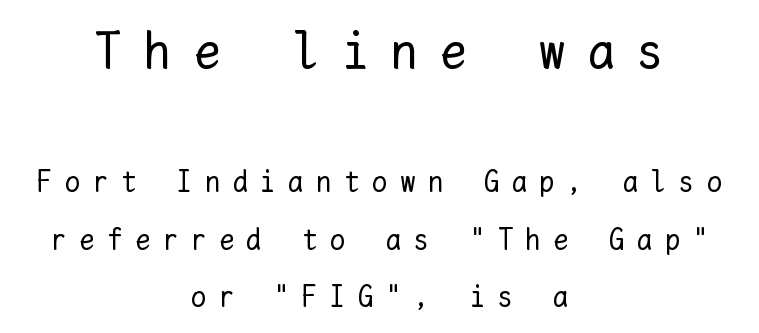
The image shows 53 px regular-weight type, upright, monospaced; set centered, loose line spacing (1.93x), unusually wide letter spacing (+0.43 em), not underlined; the first (top) block is 1.77x larger; low stroke contrast and a medium x-height.
